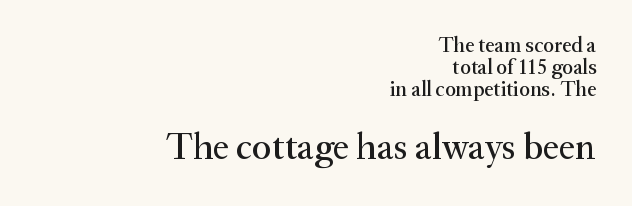
Q: Is the text italic (slanted)? A: No, it is upright.
Q: Is the typeface a serif or a sans-serif typeface? A: Serif.
Q: Is the text underlined? A: No.
Q: How is the paragraph aligned? A: Right-aligned.
Q: Is the spacing between letters normal or unusually wide? A: Normal.
Q: Is the spacing between lines tight, normal or loose? A: Tight.
Q: Which block of text is set in a larger size, the first (top) or the second (bottom)? A: The second (bottom) one.
Q: Width (condensed, normal, or wide)? A: Normal.
Q: Stroke contrast? A: Medium.
Q: x-height? A: Small.
Q: Monospaced? A: No.
